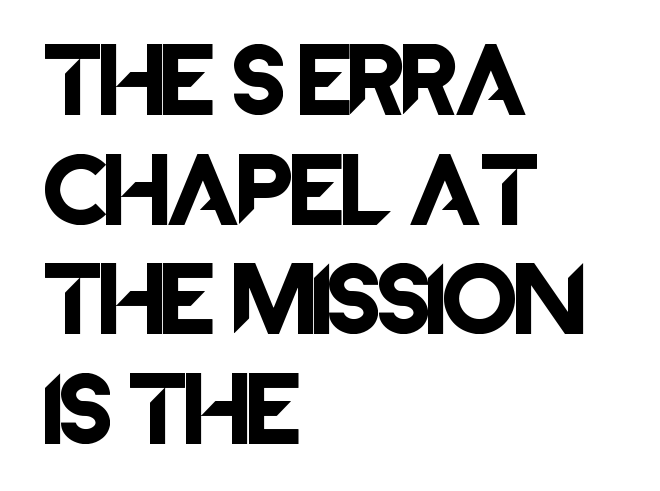
Q: Is the text italic (slanted)? A: No, it is upright.
Q: Is the typeface a serif or a sans-serif typeface? A: Sans-serif.
Q: Is the text underlined? A: No.
Q: How is the paragraph aligned? A: Left-aligned.
Q: Is the spacing between letters normal or unusually wide? A: Normal.
Q: Is the spacing between lines tight, normal or loose? A: Normal.
Q: Width (condensed, normal, or wide)? A: Normal.
Q: Stroke contrast? A: Low.
Q: x-height? A: Large.
Q: Monospaced? A: No.
